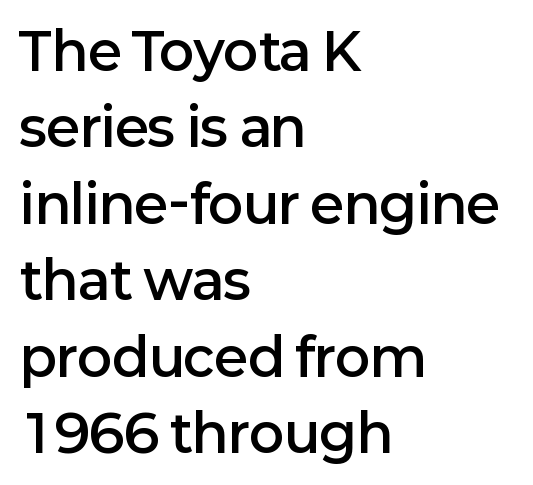
{"serif": "no", "italic": "no", "bold": "semi", "weight": "semibold", "width": "normal", "stroke_contrast": "low", "x_height": "medium", "monospaced": "no", "underline": "no", "align": "left", "line_spacing": "normal", "line_spacing_ratio": 1.47, "letter_spacing": "normal", "letter_spacing_em": 0.0, "glyph_px": 52}
